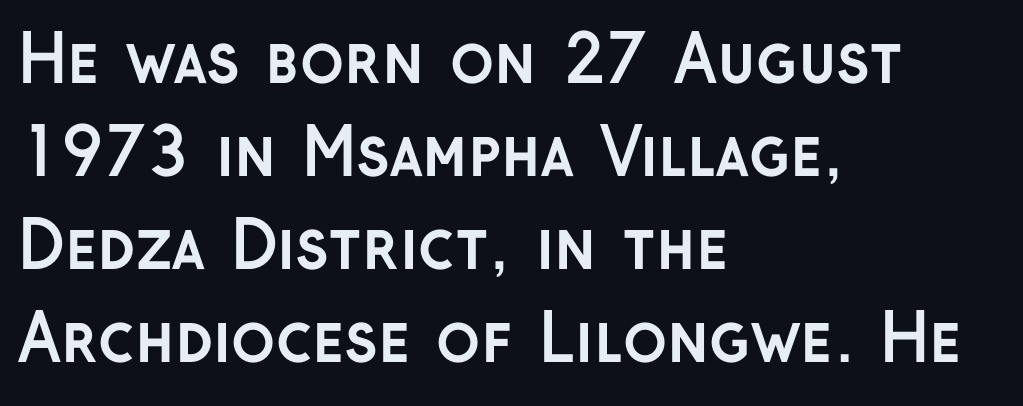
{"serif": "no", "italic": "no", "bold": "yes", "weight": "semibold", "width": "normal", "stroke_contrast": "low", "x_height": "medium", "monospaced": "no", "underline": "no", "align": "left", "line_spacing": "normal", "line_spacing_ratio": 1.43, "letter_spacing": "normal", "letter_spacing_em": 0.0, "glyph_px": 65}
